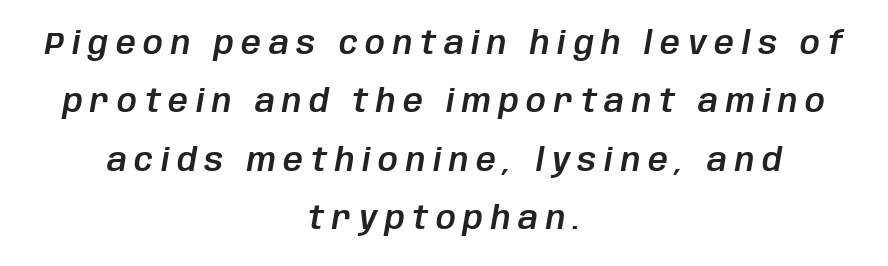
Q: Is the text italic (slanted)? A: Yes, it leans right by about 10 degrees.
Q: Is the text underlined? A: No.
Q: How is the paragraph aligned? A: Centered.
Q: Is the spacing between letters normal or unusually wide? A: Unusually wide.
Q: Width (condensed, normal, or wide)? A: Normal.
Q: Stroke contrast? A: Low.
Q: x-height? A: Large.
Q: Monospaced? A: No.
